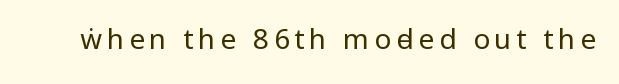
Does the type have serifs? No, each stem ends abruptly. A light-to-regular cut is what we see here. Decoration check: the copy has no underline. Note the varied advance widths — an 'i' is clearly narrower than an 'm'. Posture: upright roman.
